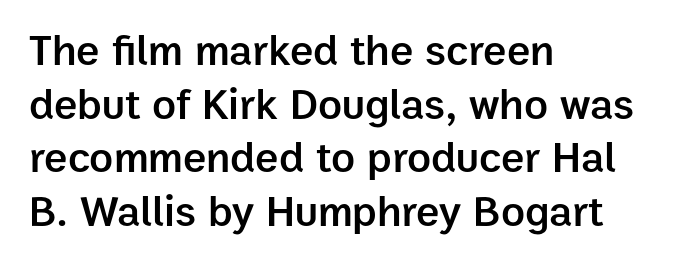
{"serif": "no", "italic": "no", "bold": "semi", "weight": "semibold", "width": "normal", "stroke_contrast": "low", "x_height": "medium", "monospaced": "no", "underline": "no", "align": "left", "line_spacing_ratio": 1.22, "letter_spacing": "normal", "letter_spacing_em": 0.0, "glyph_px": 44}
